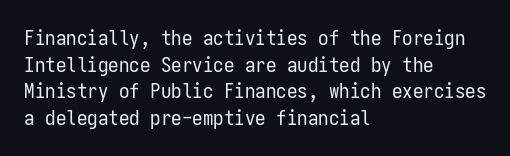
{"italic": "no", "bold": "no", "underline": "no", "align": "left", "line_spacing": "normal", "line_spacing_ratio": 1.27, "letter_spacing": "normal", "letter_spacing_em": 0.0, "glyph_px": 21}
